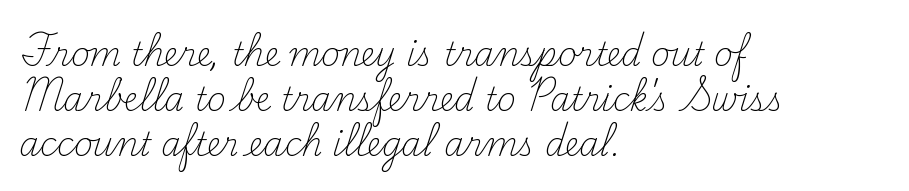
{"bold": "no", "weight": "light", "width": "normal", "stroke_contrast": "medium", "x_height": "small", "monospaced": "no", "underline": "no", "align": "left", "line_spacing": "normal", "line_spacing_ratio": 1.4, "letter_spacing": "normal", "letter_spacing_em": 0.0, "glyph_px": 32}
